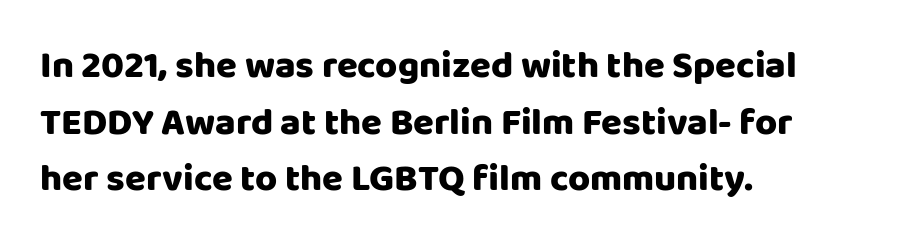
How would I describe the line gaps? Plain and ordinary. Italic? Not at all — the glyphs are vertical. Character widths vary here, with narrow letters taking less room than wide ones. Classification — sans serif. Has an underline been added? It has not.
